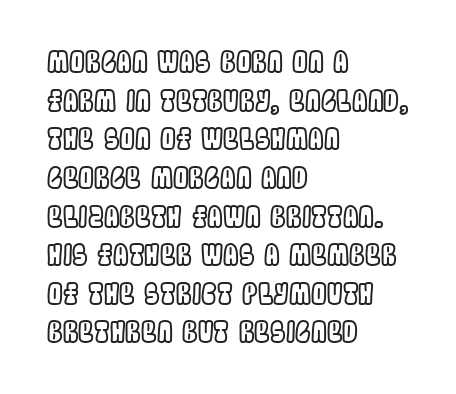
Q: Is the text italic (slanted)? A: No, it is upright.
Q: Is the text underlined? A: No.
Q: How is the paragraph aligned? A: Left-aligned.
Q: Is the spacing between letters normal or unusually wide? A: Normal.
Q: Is the spacing between lines tight, normal or loose? A: Normal.
Q: Width (condensed, normal, or wide)? A: Condensed.
Q: x-height? A: Large.
Q: Monospaced? A: No.
